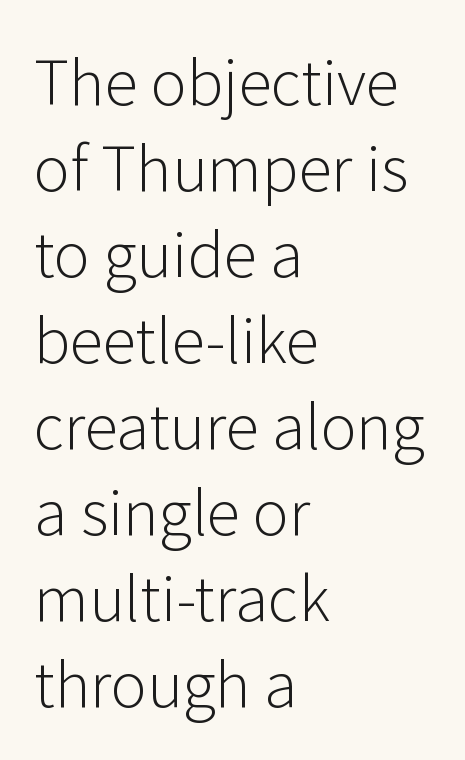
The image shows 61 px light sans-serif type, upright; set left-aligned, normal line spacing (1.41x), normal letter spacing, not underlined; low stroke contrast and a medium x-height.
